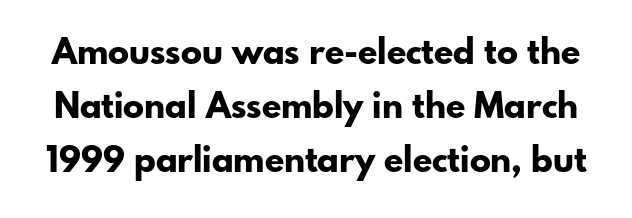
This sample has the flowing, uneven cadence of proportional lettering. Italic: no, the glyphs are upright roman. The rendering keeps characters at their native spacing. The characters display no serif detailing; their extremities are plain.
